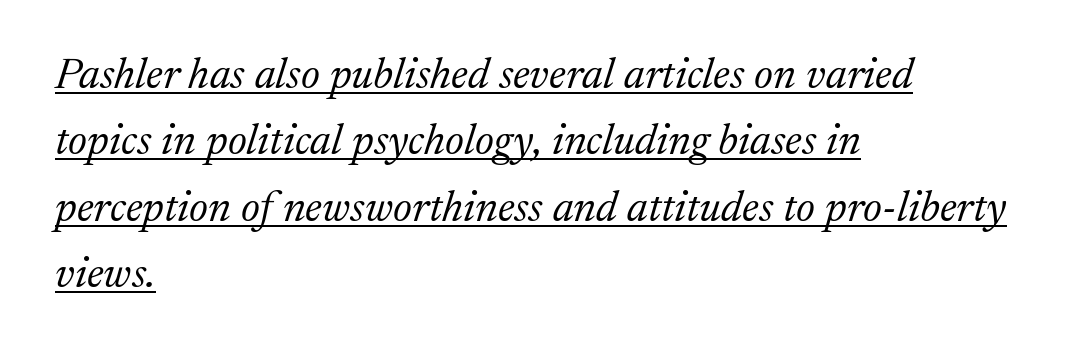
{"serif": "yes", "italic": "yes", "lean": "right", "slant_degrees": 17, "bold": "no", "weight": "light", "width": "normal", "stroke_contrast": "medium", "x_height": "medium", "monospaced": "no", "underline": "yes", "align": "left", "line_spacing": "normal", "line_spacing_ratio": 1.51, "letter_spacing": "normal", "letter_spacing_em": 0.0, "glyph_px": 44}
